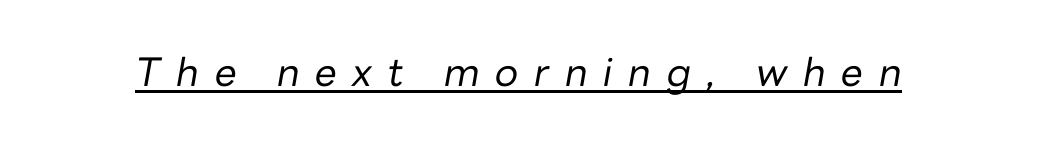
The image shows 39 px regular-weight type, italic (leaning right); set unusually wide letter spacing (+0.4 em), underlined; low stroke contrast and a medium x-height.
